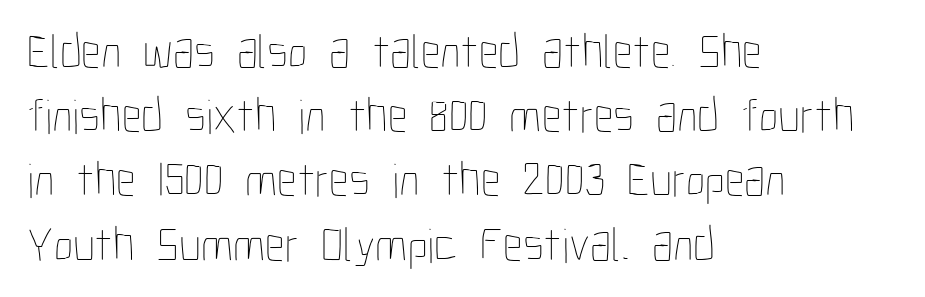
The image shows 49 px thin, condensed type, upright; set left-aligned, normal line spacing (1.31x), normal letter spacing, not underlined; low stroke contrast and a medium x-height.
